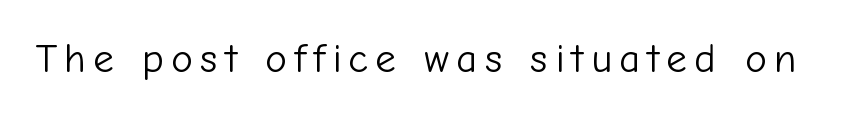
The image shows 41 px light sans-serif type, upright; set not underlined; low stroke contrast and a medium x-height.
